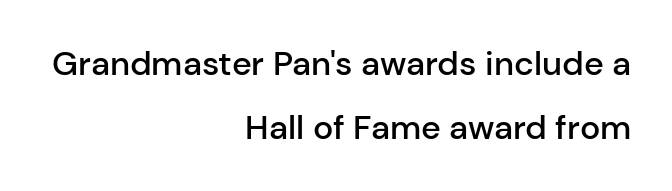
The image shows 34 px semibold sans-serif type, upright; set right-aligned, line spacing 1.87x, normal letter spacing, not underlined; low stroke contrast and a medium x-height.
